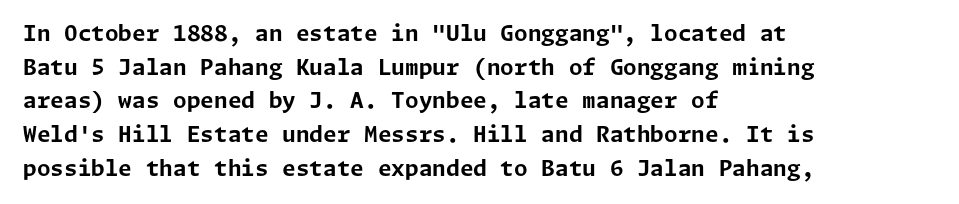
Q: Is the text bold? A: Yes.
Q: Is the text italic (slanted)? A: No, it is upright.
Q: Is the text underlined? A: No.
Q: How is the paragraph aligned? A: Left-aligned.
Q: Is the spacing between letters normal or unusually wide? A: Normal.
Q: Is the spacing between lines tight, normal or loose? A: Normal.
